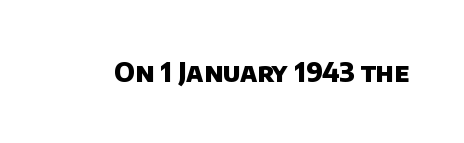
The image shows 26 px bold type; set normal letter spacing, not underlined.
